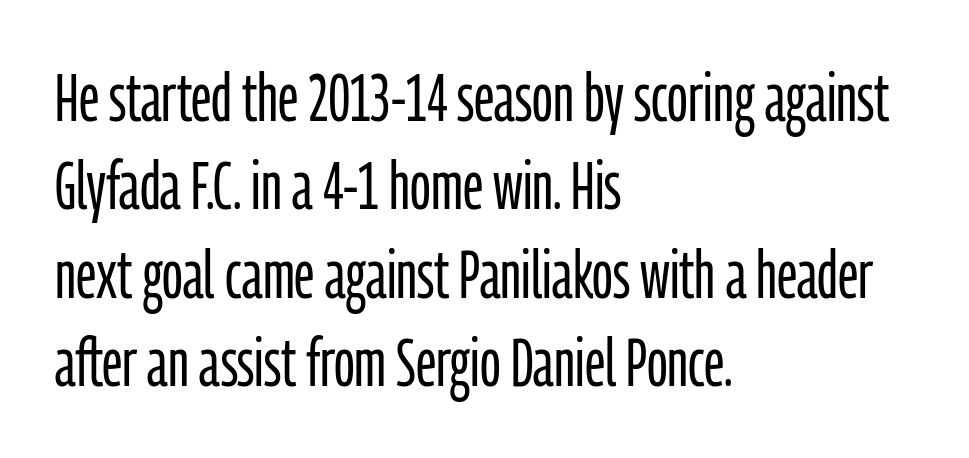
Q: Is the text bold? A: No.
Q: Is the text italic (slanted)? A: No, it is upright.
Q: Is the typeface a serif or a sans-serif typeface? A: Sans-serif.
Q: Is the text underlined? A: No.
Q: How is the paragraph aligned? A: Left-aligned.
Q: Is the spacing between letters normal or unusually wide? A: Normal.
Q: Is the spacing between lines tight, normal or loose? A: Normal.
Q: Width (condensed, normal, or wide)? A: Condensed.
Q: Stroke contrast? A: Low.
Q: x-height? A: Medium.
Q: Monospaced? A: No.
